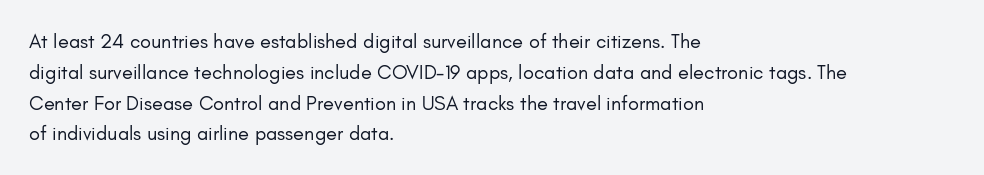
Unmarked baselines from the first word to the last. Between one letter and the next there's only the usual sliver of space. Left-aligned paragraph, ragged on the right. Compared with typical paragraphs, the rows here are spaced about the same. It's the straight-up-and-down kind of type.
